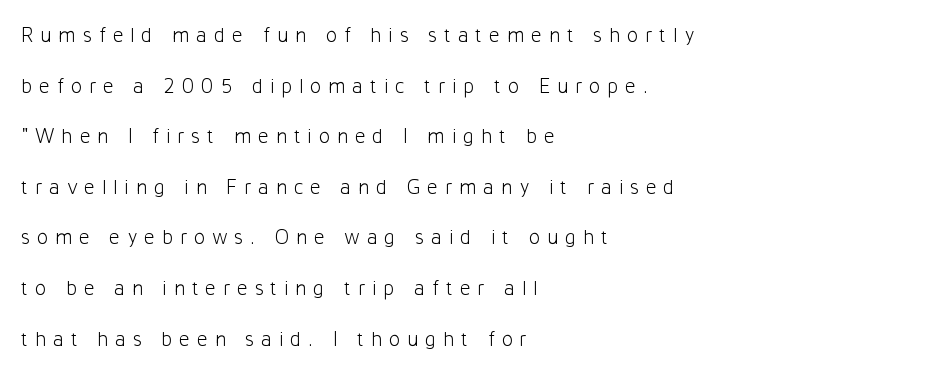
The image shows 21 px text type, upright; set left-aligned, loose line spacing (2.41x), unusually wide letter spacing (+0.32 em), not underlined.
